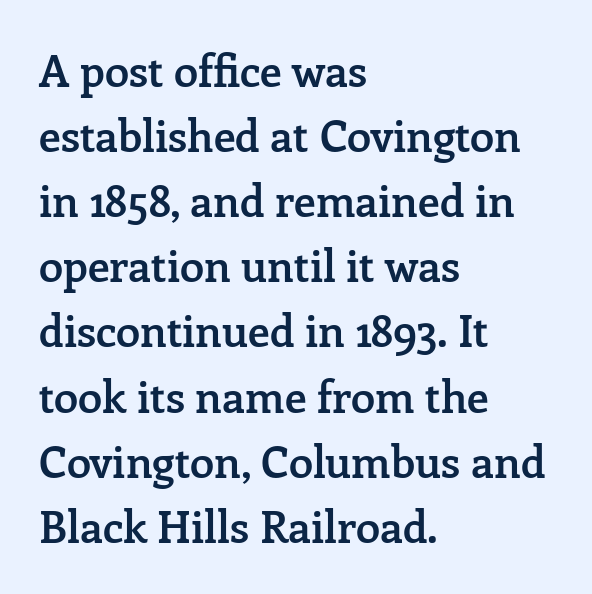
These lines are set flush left with a ragged right edge. The typesetting leans somewhat heavy: a semibold. The block of text has a typical density, with ordinary space between rows. Each letter keeps its own natural width here, so spacing adapts to shape. Observe the ordinary spacing: letters are neighbours, not strangers. The lettering stays uniformly vertical, giving the passage a roman look.
